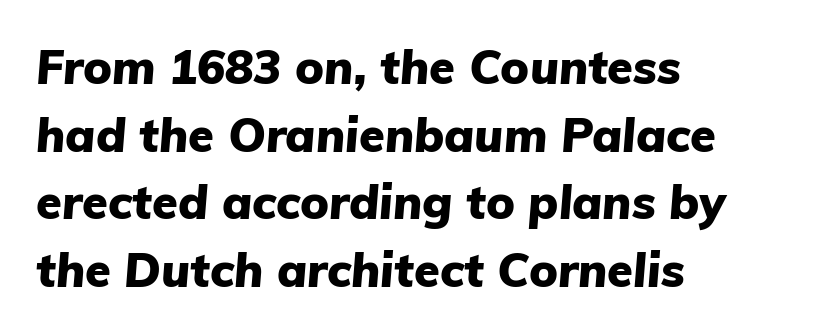
{"italic": "yes", "lean": "right", "slant_degrees": 5, "bold": "yes", "weight": "heavy", "width": "normal", "stroke_contrast": "low", "x_height": "medium", "monospaced": "no", "underline": "no", "align": "left", "line_spacing": "normal", "line_spacing_ratio": 1.44, "letter_spacing": "normal", "letter_spacing_em": 0.0, "glyph_px": 47}
